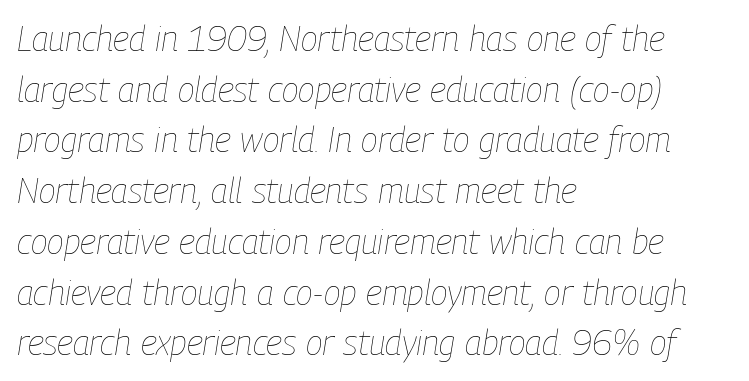
Leading: standard. Style check: oblique. Which margin do the lines hug? The left one — the right edge is uneven. Is the stroke heavy? The answer is a plain regular-or-lighter. Think of a printed novel: that variable character pitch is what you see here. Caption: standard tracking, unaltered.
